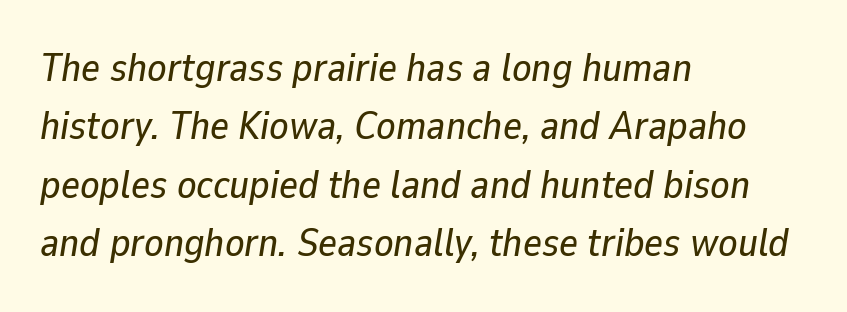
The image shows 40 px text type, italic (leaning right); set left-aligned, normal line spacing (1.46x), normal letter spacing, not underlined; low stroke contrast and a medium x-height.
